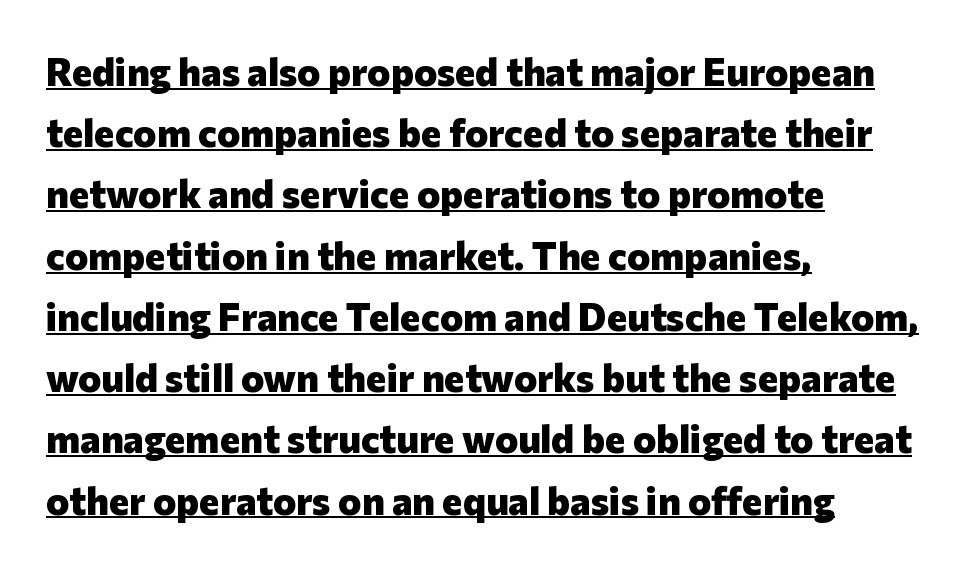
{"serif": "no", "italic": "no", "bold": "yes", "weight": "heavy", "width": "normal", "stroke_contrast": "low", "x_height": "medium", "monospaced": "no", "underline": "yes", "align": "left", "line_spacing": "normal", "line_spacing_ratio": 1.57, "letter_spacing": "normal", "letter_spacing_em": 0.0, "glyph_px": 39}
